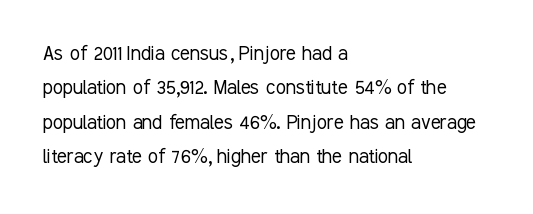
{"italic": "no", "bold": "no", "underline": "no", "align": "left", "line_spacing": "normal", "line_spacing_ratio": 1.5, "letter_spacing": "normal", "letter_spacing_em": 0.0, "glyph_px": 23}
